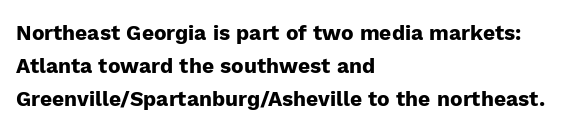
The image shows 21 px bold type, upright; set left-aligned, normal line spacing (1.58x), normal letter spacing, not underlined.
